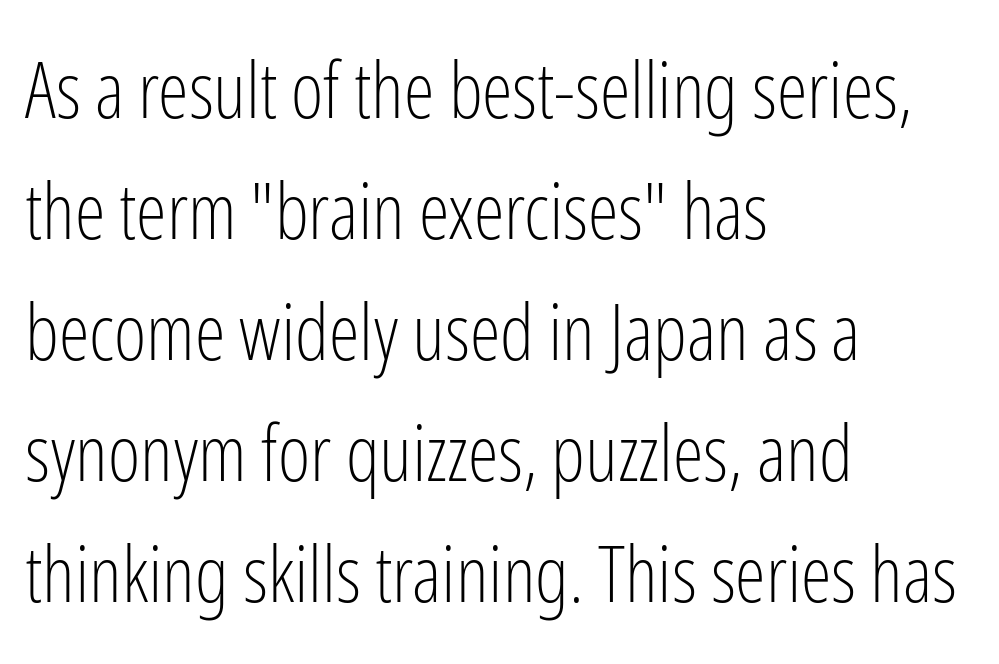
Style check: upright. Do the characters align in a grid? No, the font is proportional. Heaviness? Minimal to ordinary, like unemphasized prose. A normal amount of white space separates one row of letters from the next. No extra tracking has been applied to these lines. Bare-footed words on every line.
